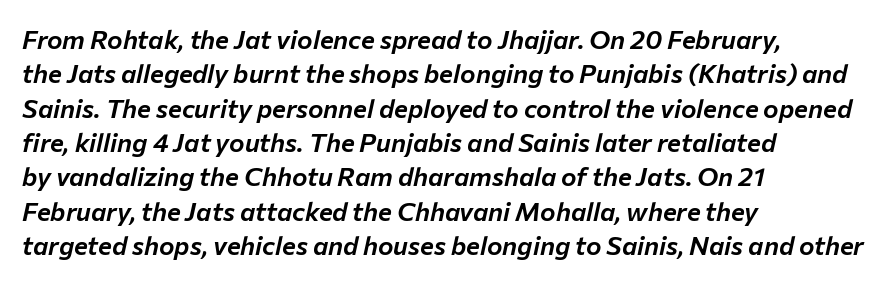
The image shows 26 px text type, italic (leaning right); set left-aligned, normal line spacing (1.32x), normal letter spacing, not underlined.
